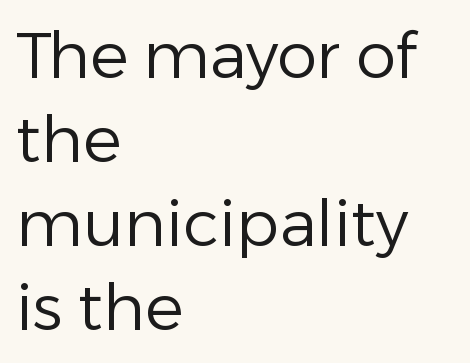
The image shows 64 px regular-weight sans-serif type, upright; set left-aligned, normal line spacing (1.31x), normal letter spacing, not underlined; low stroke contrast and a medium x-height.
